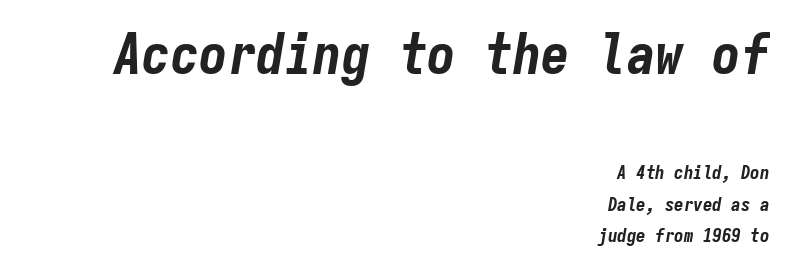
Q: Is the text bold? A: Yes.
Q: Is the text italic (slanted)? A: Yes, it leans right by about 9 degrees.
Q: Is the text underlined? A: No.
Q: How is the paragraph aligned? A: Right-aligned.
Q: Is the spacing between letters normal or unusually wide? A: Normal.
Q: Is the spacing between lines tight, normal or loose? A: Normal.
Q: Which block of text is set in a larger size, the first (top) or the second (bottom)? A: The first (top) one.
Q: Width (condensed, normal, or wide)? A: Condensed.
Q: Stroke contrast? A: Low.
Q: x-height? A: Medium.
Q: Monospaced? A: Yes.
